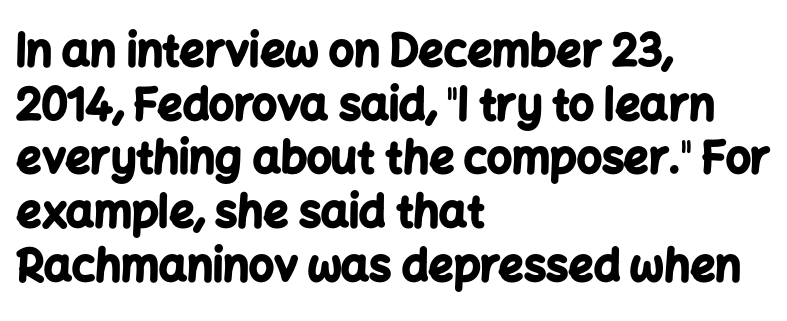
The lettering stays uniformly vertical, giving the passage a roman look. Varying glyph widths throughout — classic text-font behaviour. The compositor pushed each line to the left boundary. To sum up the face: it is a sans, with no serifs.
